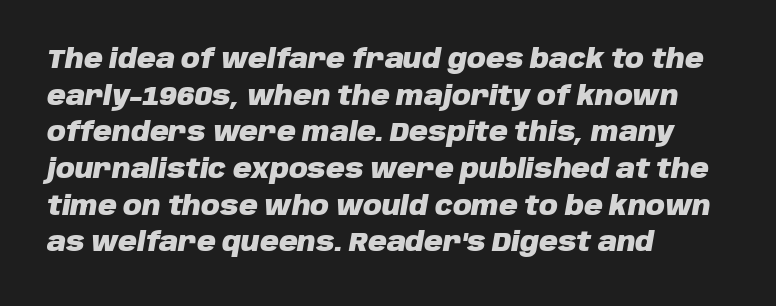
Between one letter and the next there's only the usual sliver of space. Is the type slanted? Yes — the strokes lean at a clear angle. Typeset ragged right — the left edge is the straight one. Clear beneath every line of the passage.
